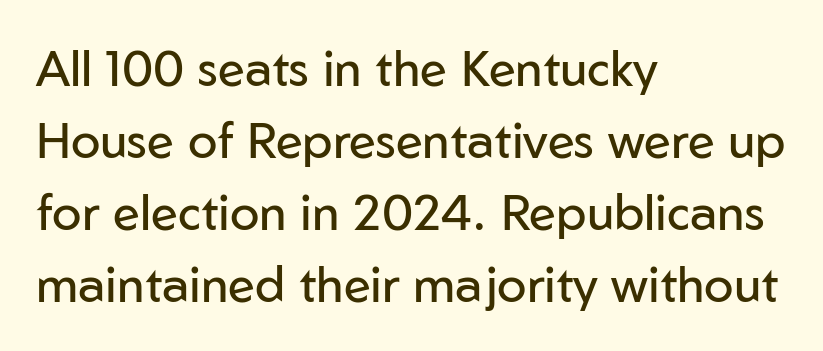
{"serif": "no", "italic": "no", "bold": "no", "weight": "regular", "width": "normal", "stroke_contrast": "low", "x_height": "medium", "monospaced": "no", "underline": "no", "align": "left", "line_spacing": "normal", "line_spacing_ratio": 1.47, "letter_spacing": "normal", "letter_spacing_em": 0.0, "glyph_px": 49}
